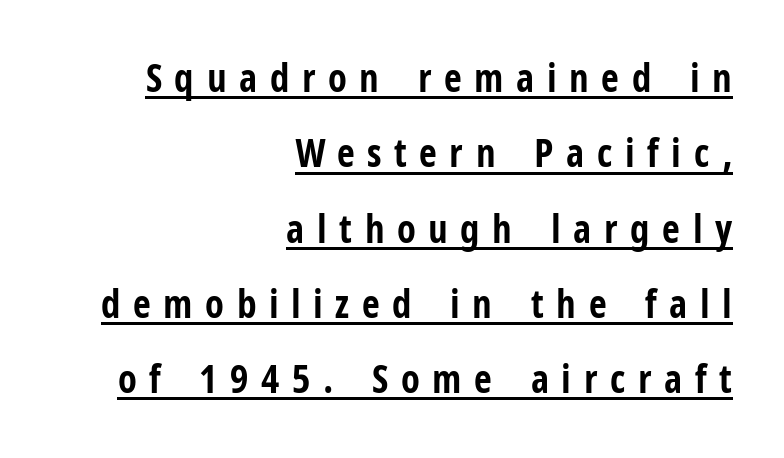
{"serif": "no", "italic": "no", "bold": "yes", "weight": "bold", "width": "condensed", "stroke_contrast": "low", "x_height": "medium", "monospaced": "no", "underline": "yes", "align": "right", "line_spacing": "loose", "line_spacing_ratio": 1.93, "letter_spacing": "wide", "letter_spacing_em": 0.32, "glyph_px": 39}
